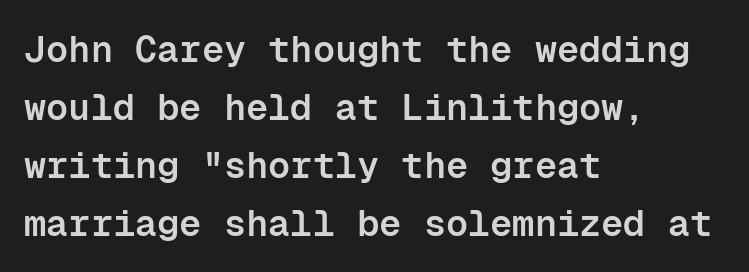
{"serif": "no", "italic": "no", "bold": "semi", "weight": "semibold", "width": "normal", "stroke_contrast": "low", "x_height": "medium", "monospaced": "yes", "underline": "no", "align": "left", "line_spacing": "normal", "line_spacing_ratio": 1.57, "letter_spacing": "normal", "letter_spacing_em": 0.0, "glyph_px": 37}
